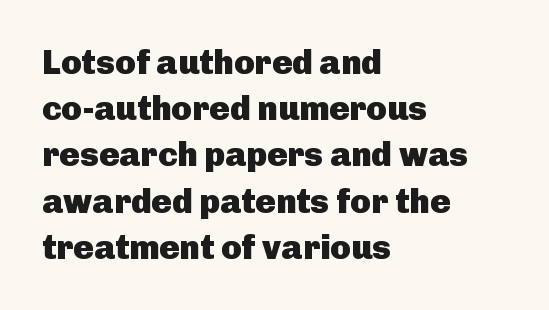
Each letter keeps its own natural width here, so spacing adapts to shape. Students, this is bold: see how much ink each stroke carries. The passage shown is typeset with a sans-serif family. The setting favours the left margin, as ordinary paragraphs usually do. Nope, not italic — everything's standing straight. The specimen omits any rule beneath the text block's lines.
